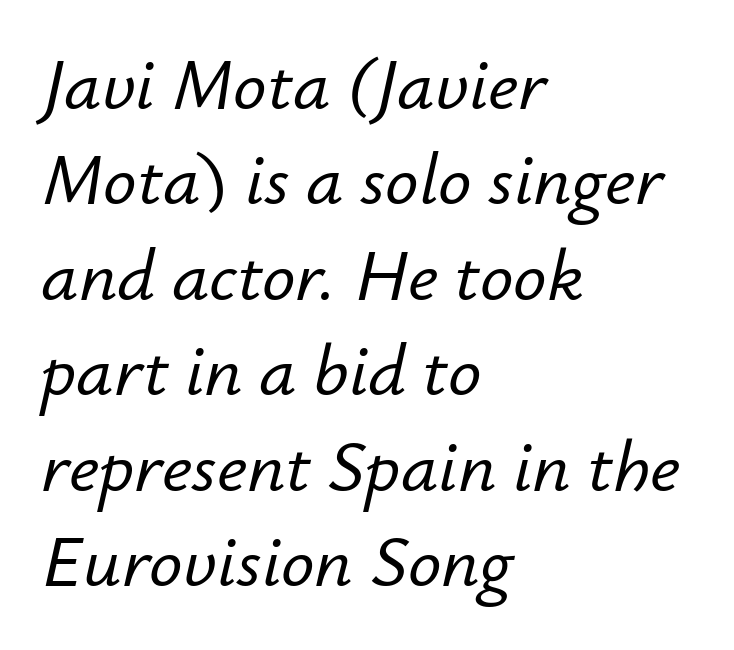
Q: Is the text italic (slanted)? A: Yes, it leans right by about 12 degrees.
Q: Is the text underlined? A: No.
Q: How is the paragraph aligned? A: Left-aligned.
Q: Is the spacing between letters normal or unusually wide? A: Normal.
Q: Is the spacing between lines tight, normal or loose? A: Normal.
Q: Width (condensed, normal, or wide)? A: Normal.
Q: Stroke contrast? A: Low.
Q: x-height? A: Small.
Q: Monospaced? A: No.
